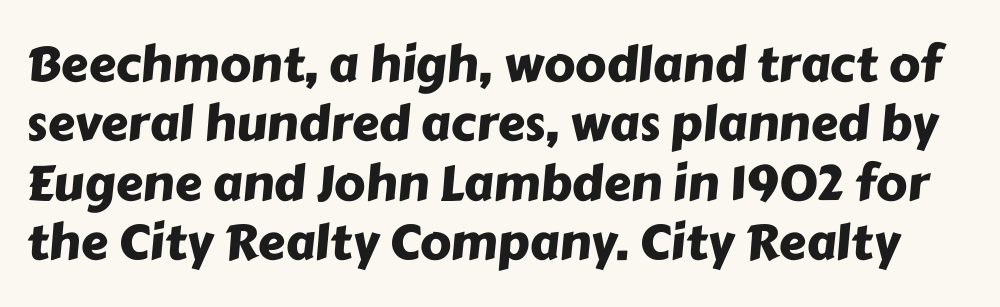
{"serif": "no", "width": "normal", "stroke_contrast": "low", "x_height": "medium", "monospaced": "no", "underline": "no", "line_spacing_ratio": 1.21, "letter_spacing": "normal", "letter_spacing_em": 0.0, "glyph_px": 49}
